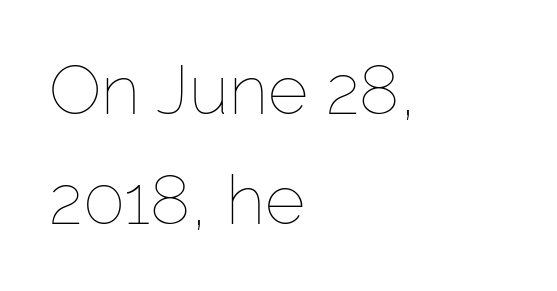
{"italic": "no", "bold": "no", "weight": "thin", "width": "normal", "stroke_contrast": "low", "x_height": "medium", "monospaced": "no", "underline": "no", "align": "left", "line_spacing": "normal", "line_spacing_ratio": 1.6, "letter_spacing": "normal", "letter_spacing_em": 0.0, "glyph_px": 69}
